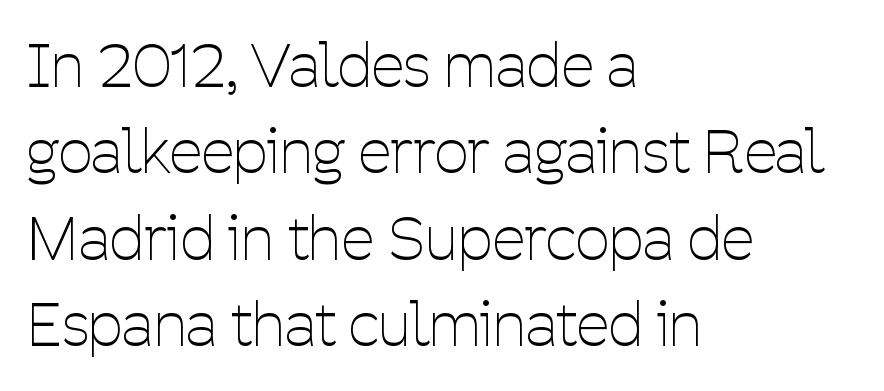
This is not heavy type; no bold has been used. Default kerning and tracking; the words read as compact shapes. Just letters on the line, the space beneath them empty. All the whitespace from short lines collects on the right. In terms of letterform style, serifs are entirely absent. Students, observe: this is what conventionally led text looks like.
